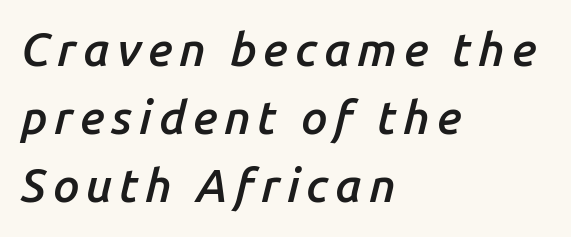
Quick note: italic. The rendering anchors every line to the left-hand side. These lines are rendered in a variable-pitch font. Descenders are the only things crossing below the line. This is the in-between weight designers call semibold or demi.
